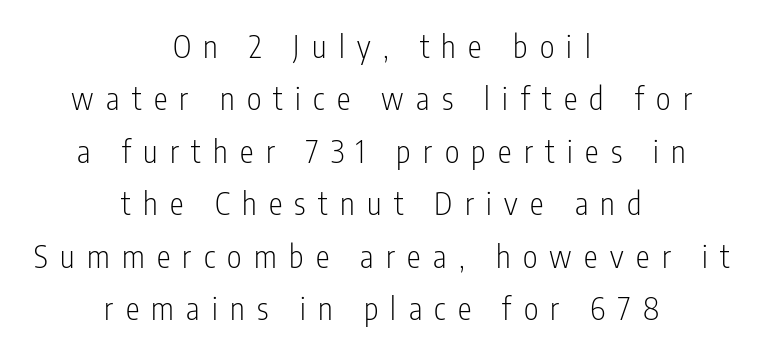
{"serif": "no", "italic": "no", "bold": "no", "weight": "light", "width": "condensed", "stroke_contrast": "low", "x_height": "medium", "monospaced": "no", "underline": "no", "align": "center", "line_spacing": "normal", "line_spacing_ratio": 1.69, "letter_spacing": "wide", "letter_spacing_em": 0.4, "glyph_px": 31}
